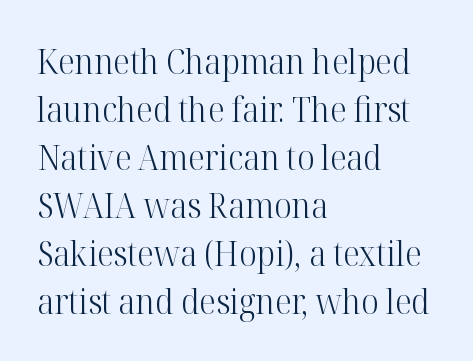
Baseline-to-baseline distance is the conventional proportion of letter height. Italic: no, the glyphs are upright roman. Letterform terminals end in serifs throughout the passage. Character widths vary here, with narrow letters taking less room than wide ones. Stems and bowls with no extra thickness — not bold. No word sits above an underline.
